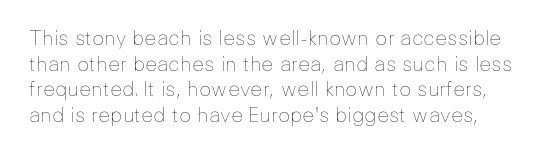
Q: Is the text bold? A: No.
Q: Is the text italic (slanted)? A: No, it is upright.
Q: Is the text underlined? A: No.
Q: Is the spacing between letters normal or unusually wide? A: Normal.
Q: Is the spacing between lines tight, normal or loose? A: Normal.
